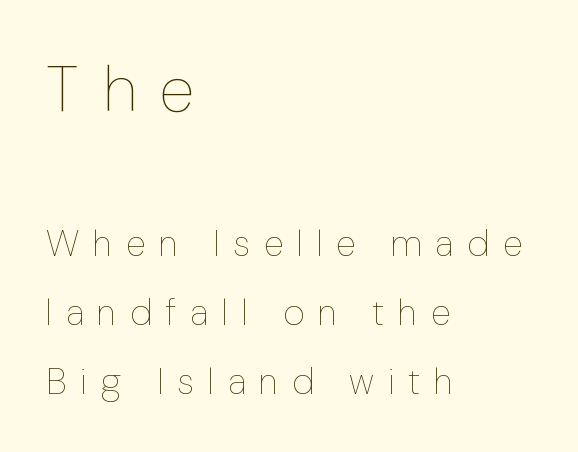
{"italic": "no", "bold": "no", "weight": "thin", "width": "normal", "stroke_contrast": "low", "x_height": "medium", "monospaced": "no", "underline": "no", "align": "left", "line_spacing_ratio": 1.86, "letter_spacing": "wide", "letter_spacing_em": 0.37, "larger_block": "first", "size_ratio": 1.76, "glyph_px": 65}
